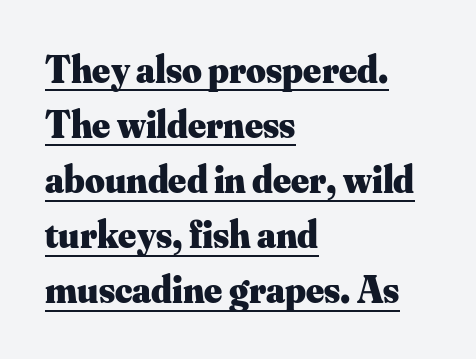
Tall strokes in this sample are plumb rather than angled. Each letter's strokes conclude with small projecting serifs. These lines are rendered in a variable-pitch font. On the weight axis this lands at bold, roughly 700. You could call the tracking neutral — neither tight nor loose.
